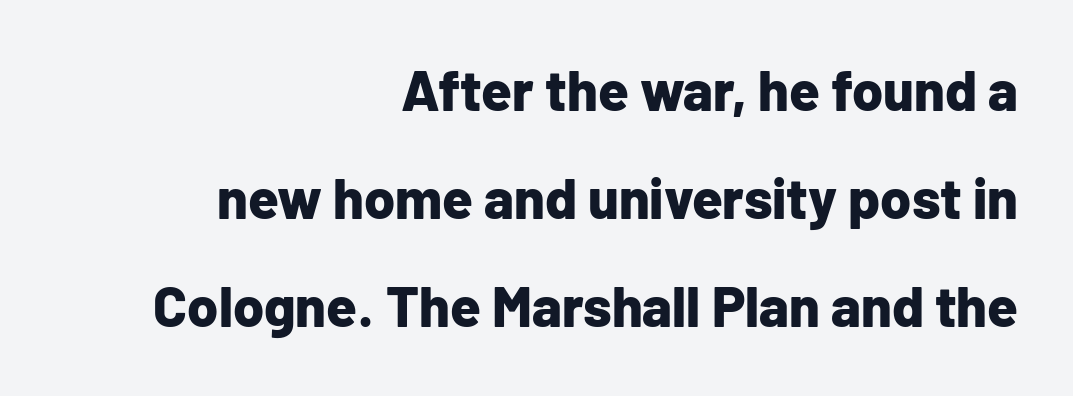
A typesetter would call this proportional, since set widths differ per character. Weight check: bold — yes, fully. Horizontal alignment here is rightward, an uncommon choice for prose. Regarding serifs, this sample does without them. Default kerning and tracking; the words read as compact shapes. The foot of each line stays bare and open.
